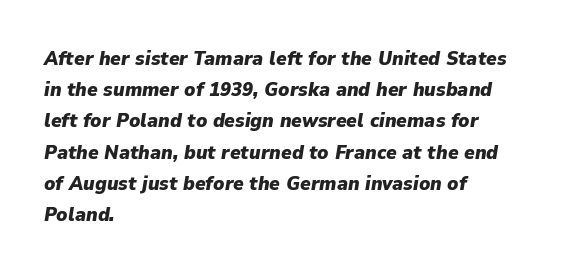
Typographic density is high because the face is bold. This rendering uses left alignment, leaving the right contour irregular. The passage shown is not underscored anywhere. This is oblique type, the kind used for emphasis or titles. The letterforms sit shoulder to shoulder at normal distance. Honestly, the row spacing looks completely unremarkable.
